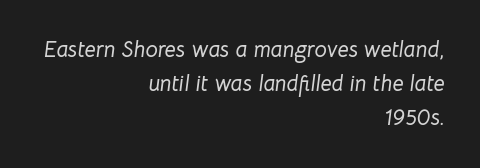
{"italic": "yes", "lean": "right", "slant_degrees": 8, "underline": "no", "align": "right", "line_spacing": "normal", "line_spacing_ratio": 1.55, "letter_spacing": "normal", "letter_spacing_em": 0.0, "glyph_px": 22}
